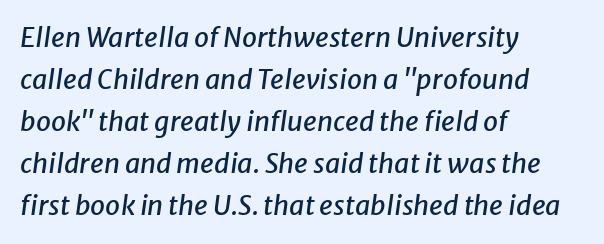
The block of text has a typical density, with ordinary space between rows. Students, note that the glyphs here touch the page at normal intervals. Slanted lettering throughout. Horizontally, the lines are justified to the leading edge only. Has an underline been added? It has not.
